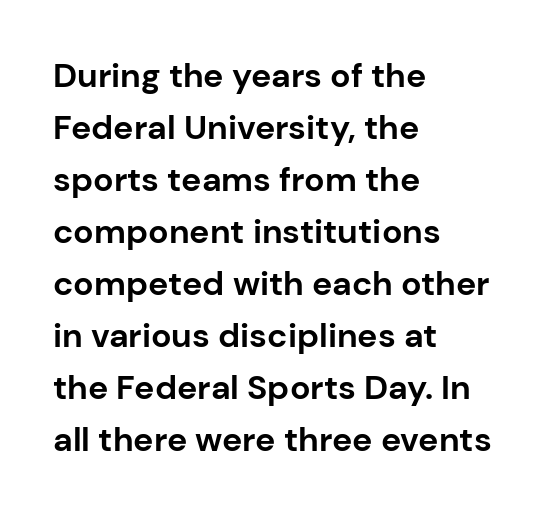
Q: Is the text bold? A: Yes.
Q: Is the text italic (slanted)? A: No, it is upright.
Q: Is the typeface a serif or a sans-serif typeface? A: Sans-serif.
Q: Is the text underlined? A: No.
Q: How is the paragraph aligned? A: Left-aligned.
Q: Is the spacing between letters normal or unusually wide? A: Normal.
Q: Is the spacing between lines tight, normal or loose? A: Normal.
Q: Width (condensed, normal, or wide)? A: Normal.
Q: Stroke contrast? A: Low.
Q: x-height? A: Medium.
Q: Monospaced? A: No.
